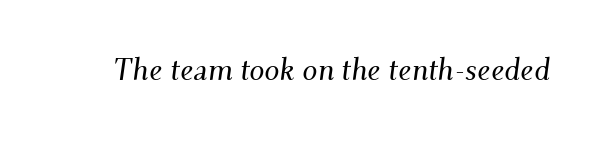
The text was rendered using a seriffed face with decorative stroke endings. This sample uses plain, unmodified letter spacing. The rendering uses natural spacing where letterforms have individual widths. Observe the lean: these are italic letterforms. A bare baseline throughout the passage.
